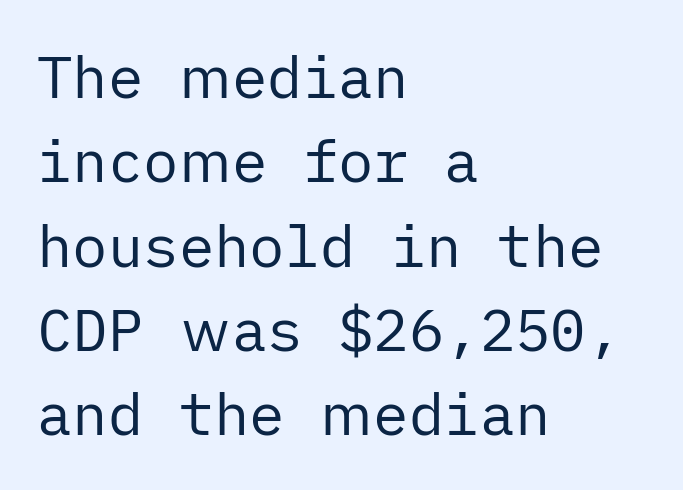
{"serif": "no", "italic": "no", "bold": "no", "weight": "regular", "width": "normal", "stroke_contrast": "low", "x_height": "medium", "underline": "no", "align": "left", "line_spacing": "normal", "line_spacing_ratio": 1.43, "letter_spacing": "normal", "letter_spacing_em": 0.0, "glyph_px": 59}
